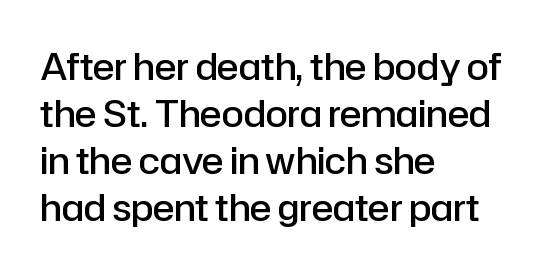
The image shows 36 px semibold sans-serif type, upright; set left-aligned, normal line spacing (1.31x), normal letter spacing, not underlined; low stroke contrast and a medium x-height.
